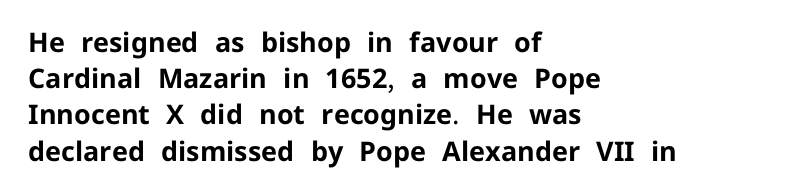
Does the weight exceed regular? Yes, all the way to bold. Inter-character spacing is left at the font's built-in metrics. If you drew a ruler down the left edge, every line would touch it. Only glyphs here, with clear space below each row. This sample keeps an unexceptional amount of space between lines.
